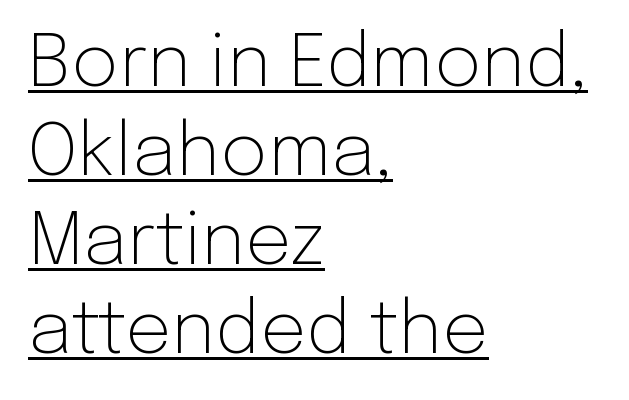
The image shows 73 px light sans-serif type, upright; set left-aligned, line spacing 1.22x, normal letter spacing, underlined; low stroke contrast and a medium x-height.
